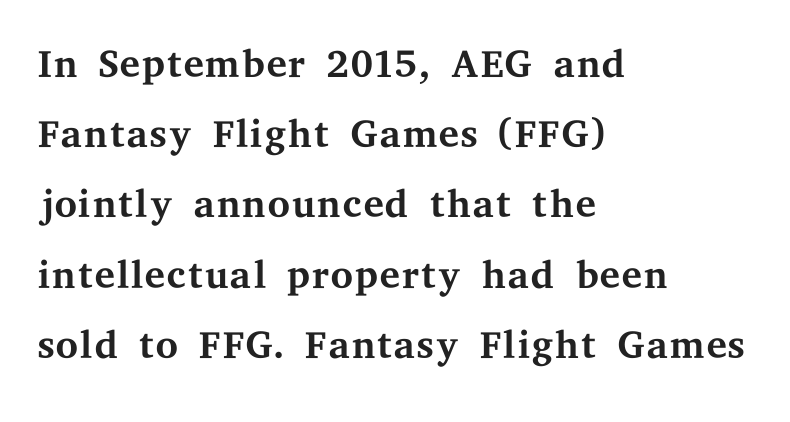
{"serif": "yes", "italic": "no", "bold": "no", "weight": "regular", "width": "wide", "stroke_contrast": "medium", "x_height": "medium", "monospaced": "no", "underline": "no", "align": "left", "line_spacing_ratio": 1.21, "letter_spacing": "normal", "letter_spacing_em": 0.0, "glyph_px": 58}
